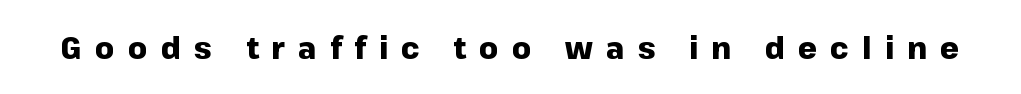
The space directly below the letters is spotless. I'd call this a sans setting — the letters go barefoot. Compared with an ordinary text face, these strokes are far heavier — a full bold. The type is letterspaced generously, with wide tracking.
